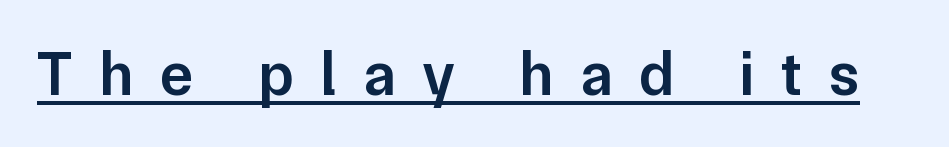
Is this a fixed-width face? No — the glyphs have proportional, varying widths. As a designer I'd log this as weight 600, semibold. Caption: expanded tracking, letters set apart. The designer went with a sans here, leaving each stem footless. Do the letters lean? They stand straight.
